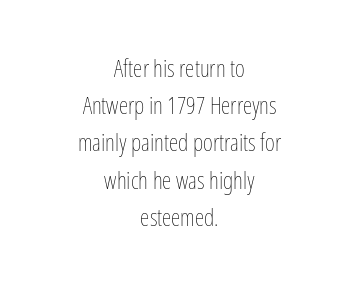
Q: Is the text bold? A: No.
Q: Is the text italic (slanted)? A: No, it is upright.
Q: Is the text underlined? A: No.
Q: How is the paragraph aligned? A: Centered.
Q: Is the spacing between letters normal or unusually wide? A: Normal.
Q: Is the spacing between lines tight, normal or loose? A: Normal.
